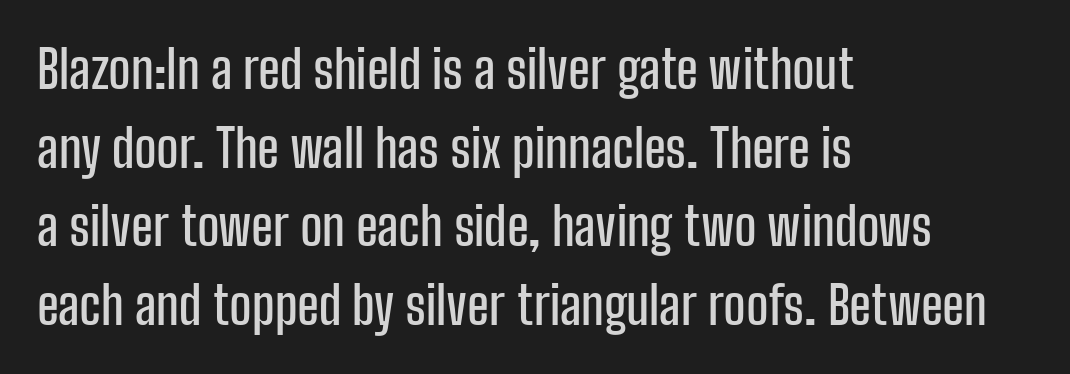
Type without underlining. Does the copy run flush right? No — it runs flush left. The face used here is proportionally spaced, like ordinary book or web type. This sample uses plain, unmodified letter spacing. Reading down the column, the eye jumps a familiar distance to each next line. This is roman type, the default non-slanted kind.
